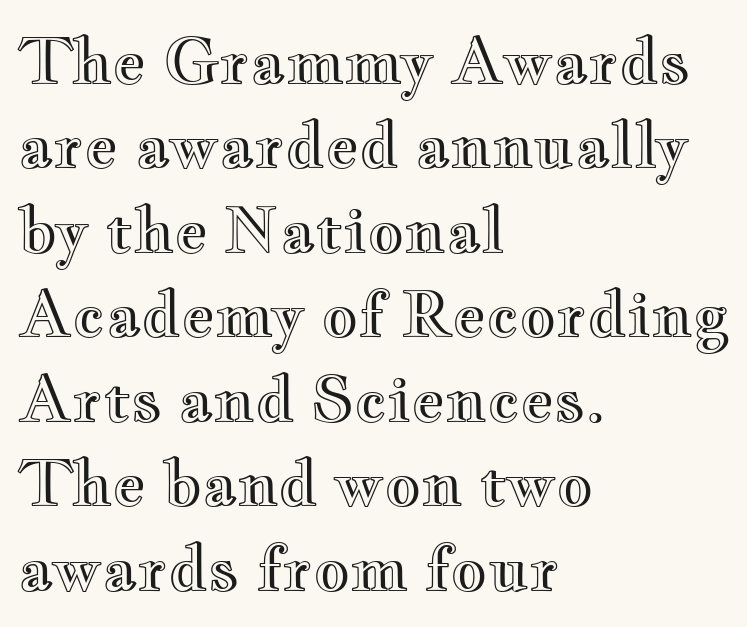
The image shows 63 px wide type, upright; set left-aligned, normal line spacing (1.34x), normal letter spacing, not underlined; a small x-height.
